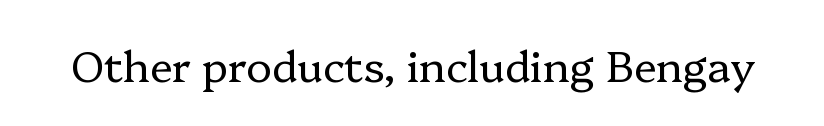
{"serif": "yes", "italic": "no", "bold": "no", "weight": "regular", "width": "normal", "stroke_contrast": "low", "x_height": "medium", "monospaced": "no", "underline": "no", "letter_spacing": "normal", "letter_spacing_em": 0.0, "glyph_px": 43}
